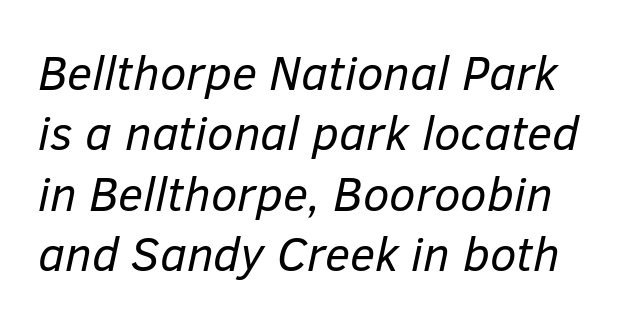
Q: Is the text bold? A: No.
Q: Is the text italic (slanted)? A: Yes, it leans right by about 12 degrees.
Q: Is the text underlined? A: No.
Q: Is the spacing between letters normal or unusually wide? A: Normal.
Q: Is the spacing between lines tight, normal or loose? A: Normal.
Q: Width (condensed, normal, or wide)? A: Normal.
Q: Stroke contrast? A: Low.
Q: x-height? A: Medium.
Q: Monospaced? A: No.
